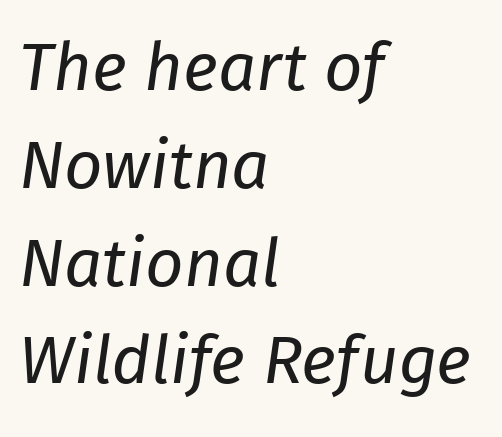
{"italic": "yes", "lean": "right", "slant_degrees": 8, "bold": "no", "weight": "regular", "width": "normal", "stroke_contrast": "low", "x_height": "medium", "monospaced": "no", "underline": "no", "align": "left", "line_spacing": "normal", "line_spacing_ratio": 1.46, "letter_spacing": "normal", "letter_spacing_em": 0.0, "glyph_px": 67}
